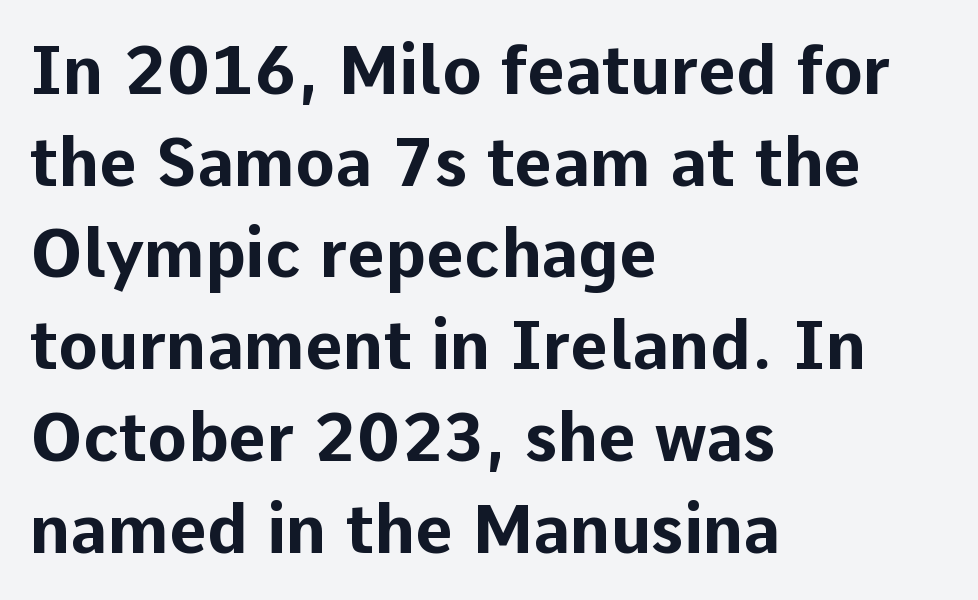
Here the designer chose a conventional face with non-uniform glyph widths. Do the letters lean? They stand straight. Lines of text with bare space underneath. The lines in this sample share a left origin and differ only in where they stop. Baseline-to-baseline distance is the conventional proportion of letter height. The strokes are fattened all the way to bold.
